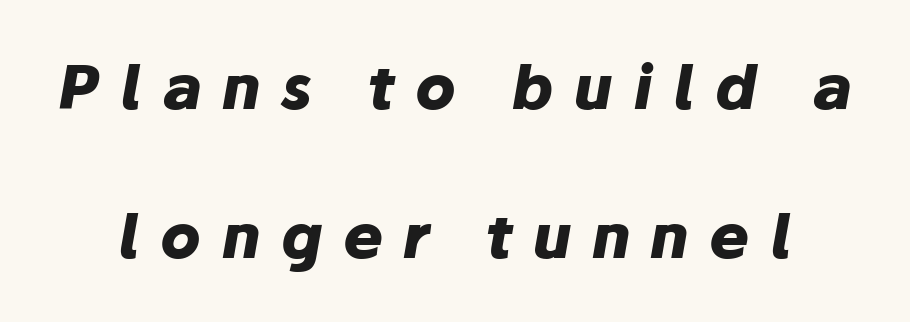
{"italic": "yes", "lean": "right", "slant_degrees": 10, "bold": "yes", "weight": "heavy", "width": "normal", "stroke_contrast": "low", "x_height": "medium", "monospaced": "no", "underline": "no", "line_spacing": "loose", "line_spacing_ratio": 2.48, "letter_spacing": "wide", "letter_spacing_em": 0.34, "glyph_px": 60}
